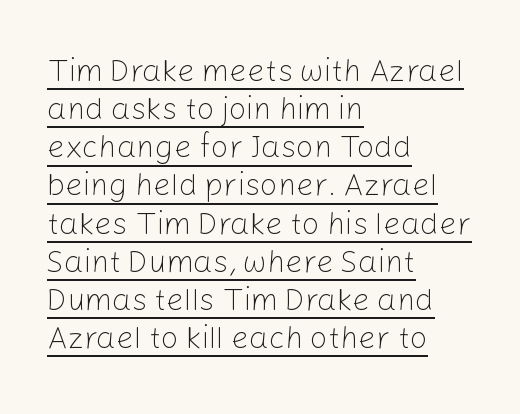
The image shows 31 px light sans-serif type, upright; set left-aligned, line spacing 1.23x, normal letter spacing, underlined; low stroke contrast and a medium x-height.
